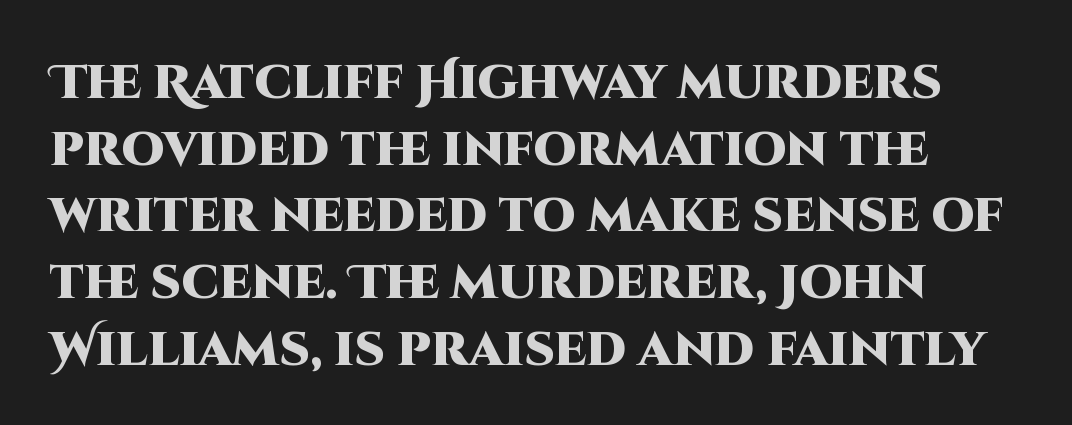
{"serif": "no", "italic": "no", "bold": "yes", "weight": "heavy", "width": "normal", "stroke_contrast": "high", "x_height": "large", "monospaced": "no", "underline": "no", "line_spacing": "normal", "line_spacing_ratio": 1.39, "letter_spacing": "normal", "letter_spacing_em": 0.0, "glyph_px": 48}
